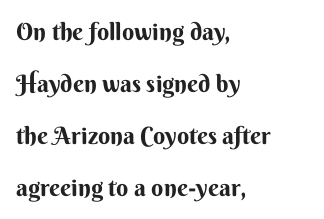
Q: Is the text bold? A: Yes.
Q: Is the text italic (slanted)? A: No, it is upright.
Q: Is the text underlined? A: No.
Q: How is the paragraph aligned? A: Left-aligned.
Q: Is the spacing between letters normal or unusually wide? A: Normal.
Q: Is the spacing between lines tight, normal or loose? A: Loose.
